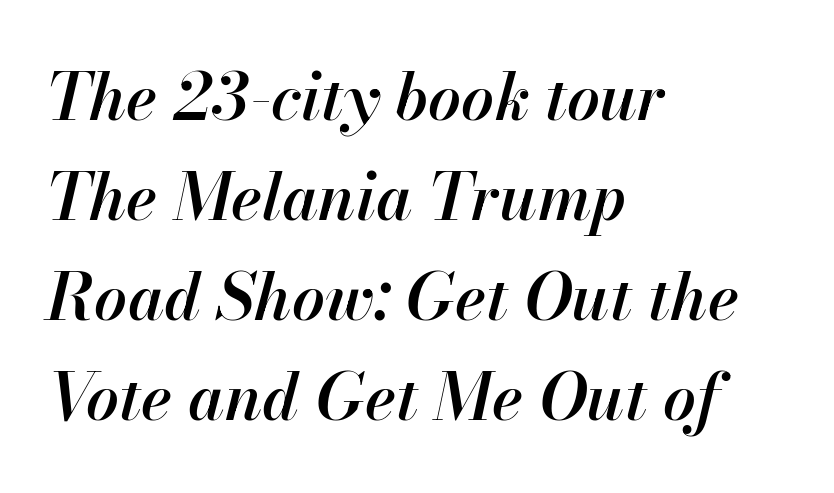
Q: Is the text bold? A: Semi-bold.
Q: Is the text italic (slanted)? A: Yes, it leans right by about 13 degrees.
Q: Is the text underlined? A: No.
Q: How is the paragraph aligned? A: Left-aligned.
Q: Is the spacing between letters normal or unusually wide? A: Normal.
Q: Is the spacing between lines tight, normal or loose? A: Normal.
Q: Width (condensed, normal, or wide)? A: Normal.
Q: Stroke contrast? A: High.
Q: x-height? A: Small.
Q: Monospaced? A: No.
